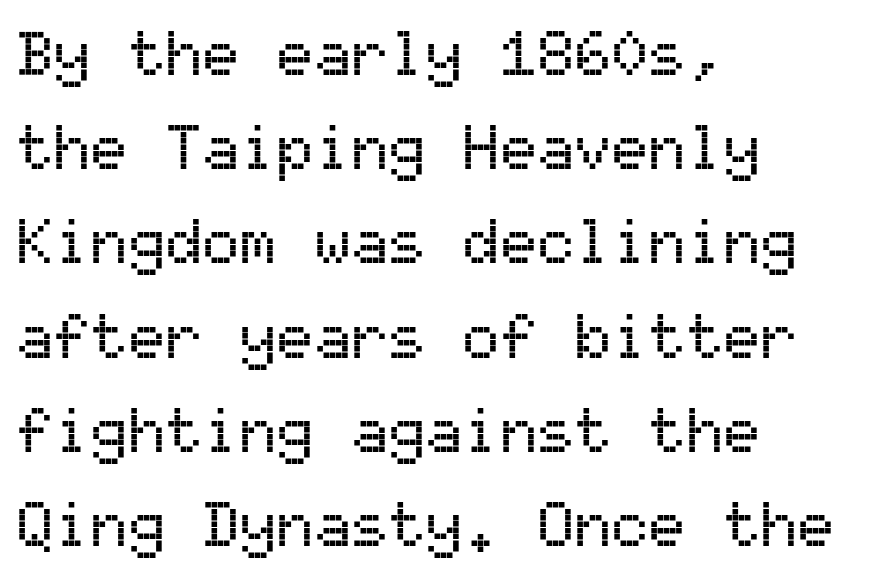
{"serif": "no", "italic": "no", "width": "normal", "stroke_contrast": "medium", "x_height": "medium", "monospaced": "yes", "underline": "no", "align": "left", "line_spacing": "normal", "line_spacing_ratio": 1.52, "letter_spacing": "normal", "letter_spacing_em": 0.0, "glyph_px": 62}
